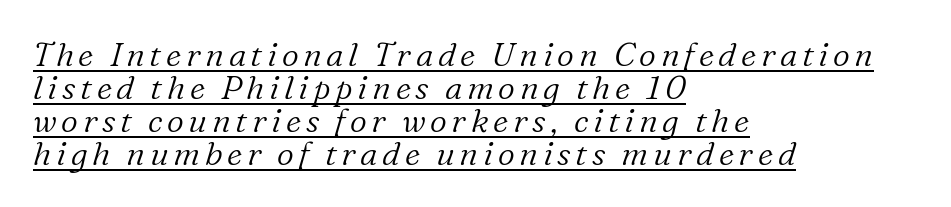
Yep, those are serifs on the letters. Vertical spacing — tight. The font is comparable to plain body text, perhaps lighter. Left-aligned paragraph, ragged on the right. Caption: lettering with a line underneath.
